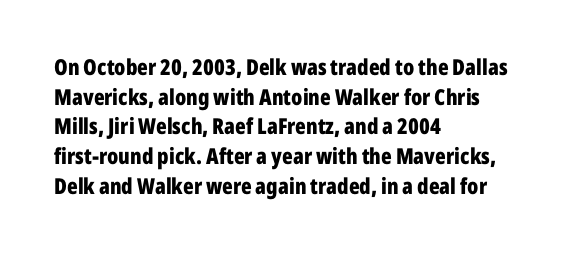
{"italic": "no", "bold": "yes", "underline": "no", "align": "left", "line_spacing": "normal", "line_spacing_ratio": 1.35, "letter_spacing": "normal", "letter_spacing_em": 0.0, "glyph_px": 22}
